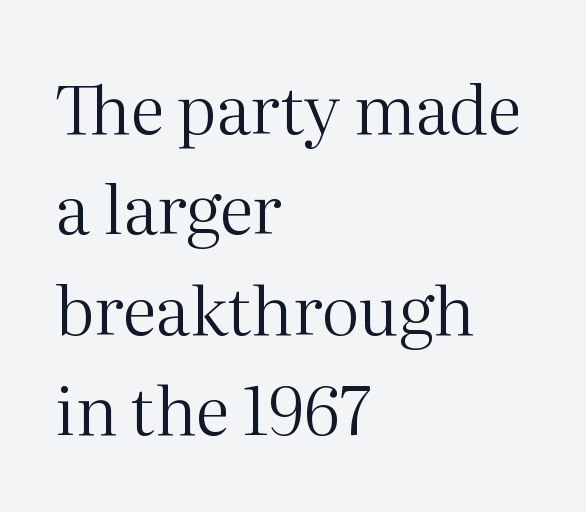
Q: Is the text bold? A: No.
Q: Is the text italic (slanted)? A: No, it is upright.
Q: Is the typeface a serif or a sans-serif typeface? A: Serif.
Q: Is the text underlined? A: No.
Q: How is the paragraph aligned? A: Left-aligned.
Q: Is the spacing between letters normal or unusually wide? A: Normal.
Q: Is the spacing between lines tight, normal or loose? A: Normal.
Q: Width (condensed, normal, or wide)? A: Normal.
Q: Stroke contrast? A: Medium.
Q: x-height? A: Medium.
Q: Monospaced? A: No.
